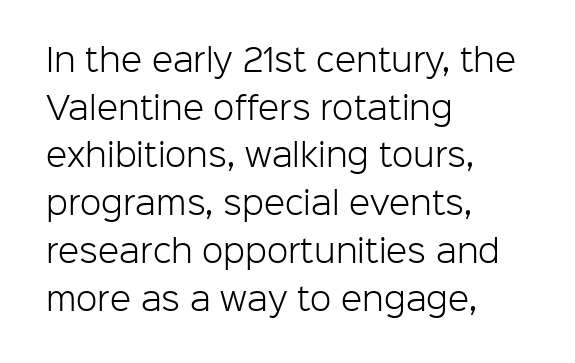
Has an underline been added? It has not. Is the type heavy? It reads as light-to-regular instead. Students, note that the glyphs here touch the page at normal intervals. The type sits square on the baseline with zero lean.
